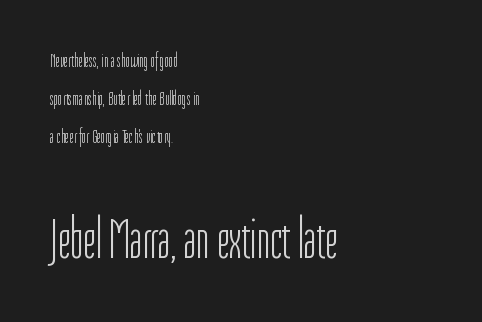
The image shows 56 px light, condensed sans-serif type, upright; set left-aligned, loose line spacing (2.01x), normal letter spacing, not underlined; the second (bottom) block is 2.95x larger; low stroke contrast and a medium x-height.
